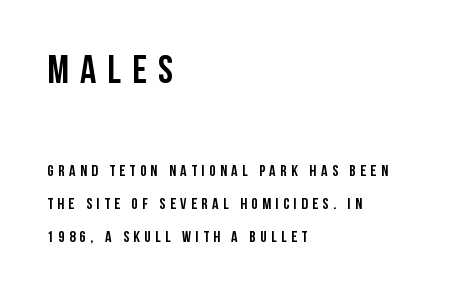
The image shows 40 px condensed sans-serif type, upright; set left-aligned, loose line spacing (2.05x), unusually wide letter spacing (+0.28 em), not underlined; the first (top) block is 2.5x larger; low stroke contrast and a large x-height.
